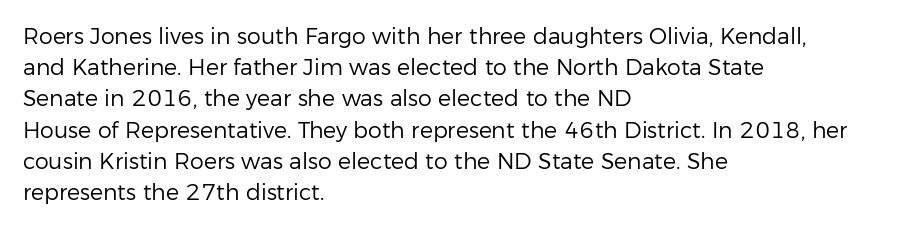
{"italic": "no", "bold": "no", "underline": "no", "align": "left", "line_spacing": "normal", "line_spacing_ratio": 1.42, "letter_spacing": "normal", "letter_spacing_em": 0.0, "glyph_px": 22}
